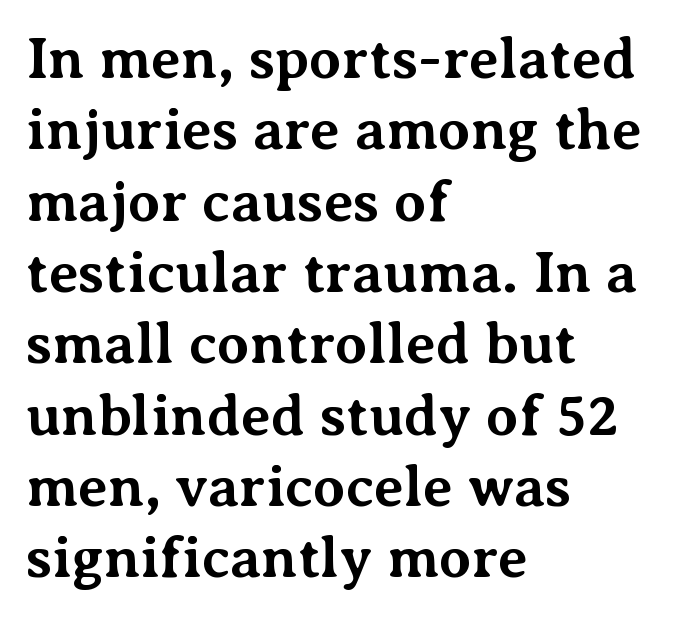
Q: Is the text bold? A: Yes.
Q: Is the text italic (slanted)? A: No, it is upright.
Q: Is the typeface a serif or a sans-serif typeface? A: Serif.
Q: Is the text underlined? A: No.
Q: How is the paragraph aligned? A: Left-aligned.
Q: Is the spacing between letters normal or unusually wide? A: Normal.
Q: Width (condensed, normal, or wide)? A: Normal.
Q: Stroke contrast? A: Medium.
Q: x-height? A: Medium.
Q: Monospaced? A: No.
